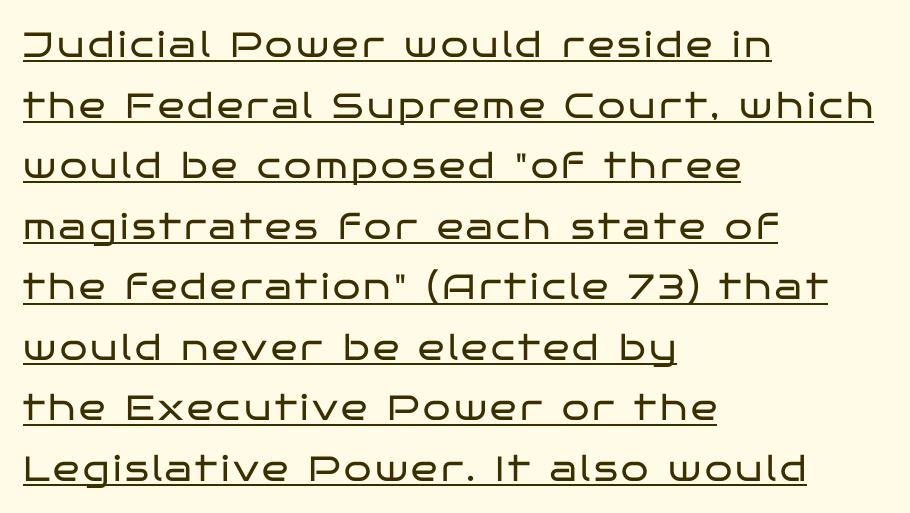
The typesetter chose a ragged-right arrangement here. Nothing heavy about these letters — not bold at all. The rendering uses natural spacing where letterforms have individual widths. Type style note: lacks serifs. A baseline rule has been typeset under these characters.
